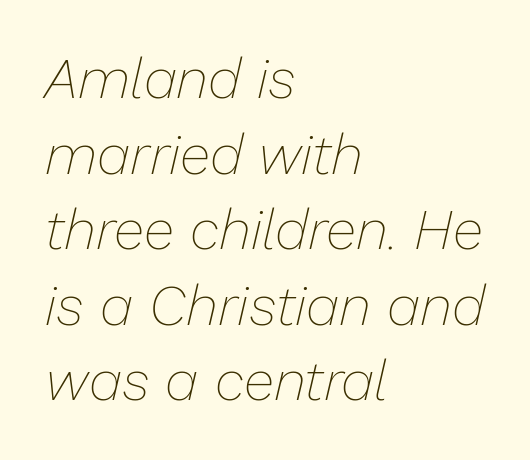
Q: Is the text bold? A: No.
Q: Is the text italic (slanted)? A: Yes, it leans right by about 13 degrees.
Q: Is the text underlined? A: No.
Q: How is the paragraph aligned? A: Left-aligned.
Q: Is the spacing between letters normal or unusually wide? A: Normal.
Q: Is the spacing between lines tight, normal or loose? A: Normal.
Q: Width (condensed, normal, or wide)? A: Normal.
Q: Stroke contrast? A: Low.
Q: x-height? A: Medium.
Q: Monospaced? A: No.
